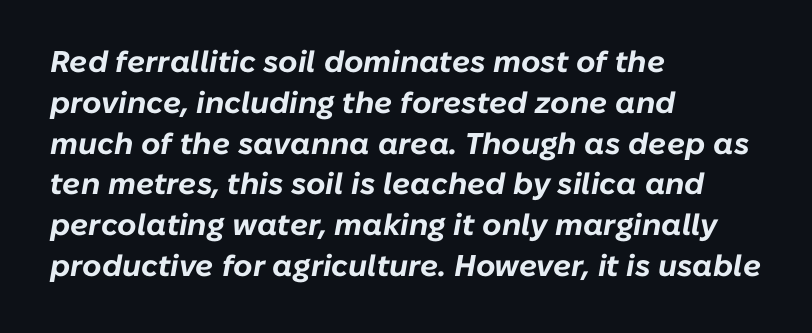
The image shows 30 px bold type, italic (leaning right); set left-aligned, normal line spacing (1.36x), normal letter spacing, not underlined; low stroke contrast and a medium x-height.
